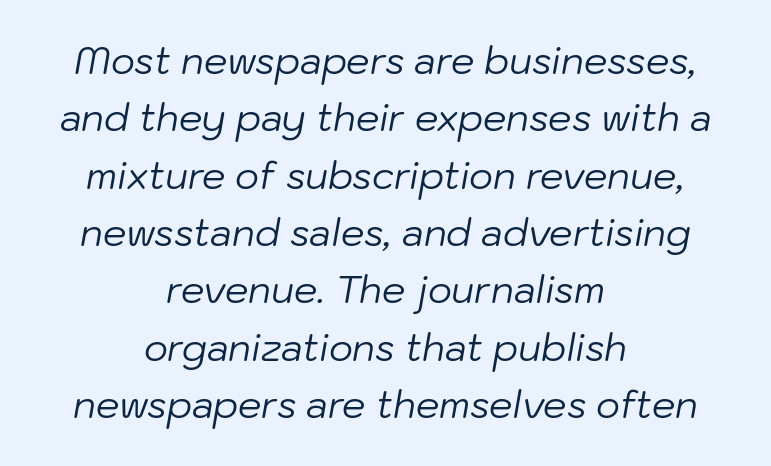
The image shows 37 px regular-weight type, italic (leaning right); set centered, normal line spacing (1.55x), normal letter spacing, not underlined; low stroke contrast and a medium x-height.
